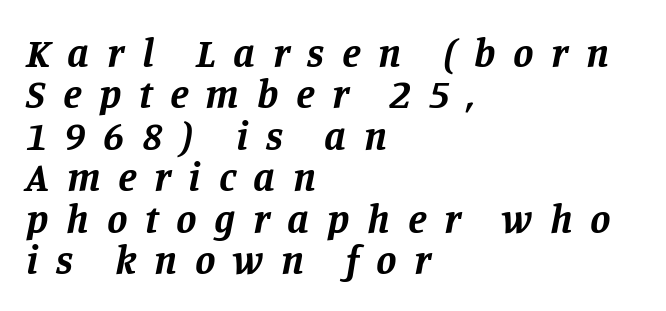
Q: Is the text bold? A: Yes.
Q: Is the text italic (slanted)? A: Yes, it leans right by about 11 degrees.
Q: Is the typeface a serif or a sans-serif typeface? A: Serif.
Q: Is the text underlined? A: No.
Q: How is the paragraph aligned? A: Left-aligned.
Q: Is the spacing between letters normal or unusually wide? A: Unusually wide.
Q: Is the spacing between lines tight, normal or loose? A: Tight.
Q: Width (condensed, normal, or wide)? A: Normal.
Q: Stroke contrast? A: Low.
Q: x-height? A: Large.
Q: Monospaced? A: No.
